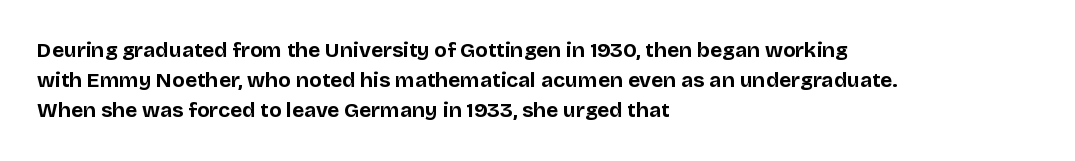
Q: Is the text bold? A: Yes.
Q: Is the text italic (slanted)? A: No, it is upright.
Q: Is the text underlined? A: No.
Q: How is the paragraph aligned? A: Left-aligned.
Q: Is the spacing between letters normal or unusually wide? A: Normal.
Q: Is the spacing between lines tight, normal or loose? A: Normal.
